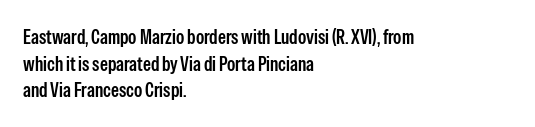
Q: Is the text bold? A: Semi-bold.
Q: Is the text italic (slanted)? A: No, it is upright.
Q: Is the text underlined? A: No.
Q: How is the paragraph aligned? A: Left-aligned.
Q: Is the spacing between letters normal or unusually wide? A: Normal.
Q: Is the spacing between lines tight, normal or loose? A: Normal.
